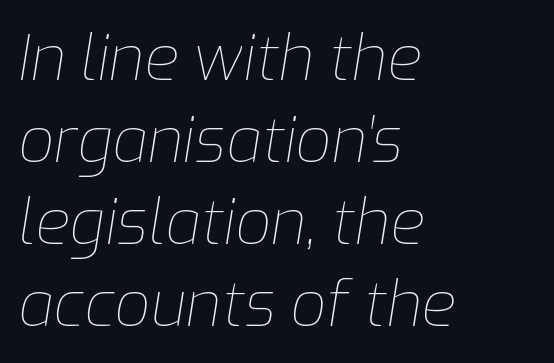
Q: Is the text bold? A: No.
Q: Is the text italic (slanted)? A: Yes, it leans right by about 9 degrees.
Q: Is the text underlined? A: No.
Q: How is the paragraph aligned? A: Left-aligned.
Q: Is the spacing between letters normal or unusually wide? A: Normal.
Q: Is the spacing between lines tight, normal or loose? A: Normal.
Q: Width (condensed, normal, or wide)? A: Normal.
Q: Stroke contrast? A: Low.
Q: x-height? A: Medium.
Q: Monospaced? A: No.
